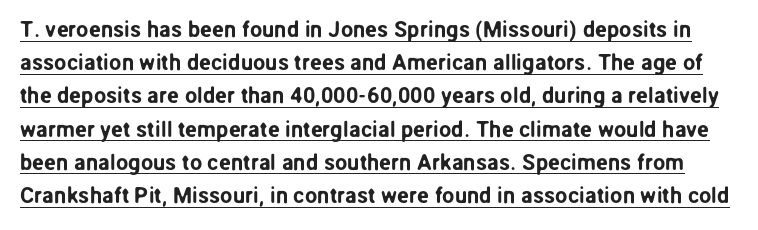
Q: Is the text italic (slanted)? A: No, it is upright.
Q: Is the text underlined? A: Yes.
Q: Is the spacing between letters normal or unusually wide? A: Normal.
Q: Is the spacing between lines tight, normal or loose? A: Normal.
